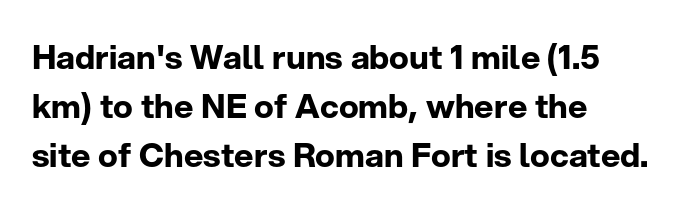
Q: Is the text bold? A: Yes.
Q: Is the text italic (slanted)? A: No, it is upright.
Q: Is the typeface a serif or a sans-serif typeface? A: Sans-serif.
Q: Is the text underlined? A: No.
Q: How is the paragraph aligned? A: Left-aligned.
Q: Is the spacing between letters normal or unusually wide? A: Normal.
Q: Is the spacing between lines tight, normal or loose? A: Normal.
Q: Width (condensed, normal, or wide)? A: Normal.
Q: Stroke contrast? A: Low.
Q: x-height? A: Medium.
Q: Monospaced? A: No.
